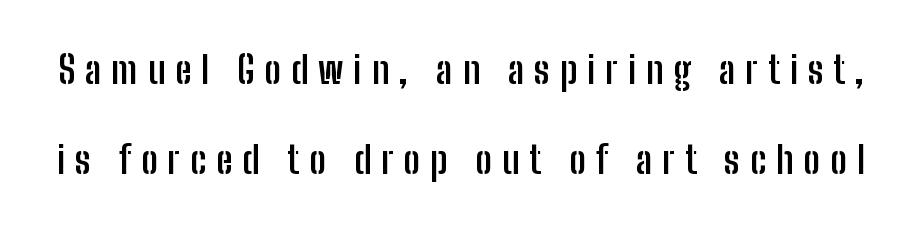
It's the straight-up-and-down kind of type. The leading is generous, giving the passage an open texture. Decoration check: the copy has no underline. These lines are rendered in a variable-pitch font.
